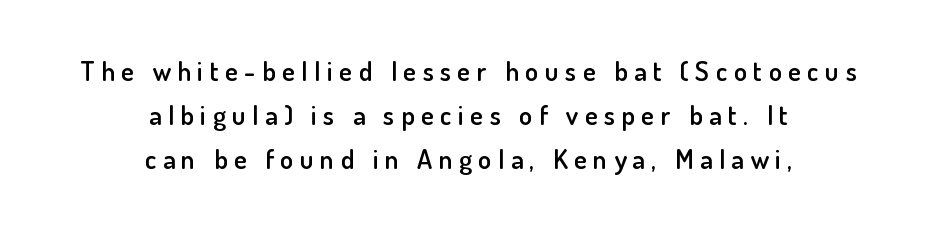
The image shows 27 px text type, upright; set centered, normal line spacing (1.63x), unusually wide letter spacing (+0.24 em), not underlined.
